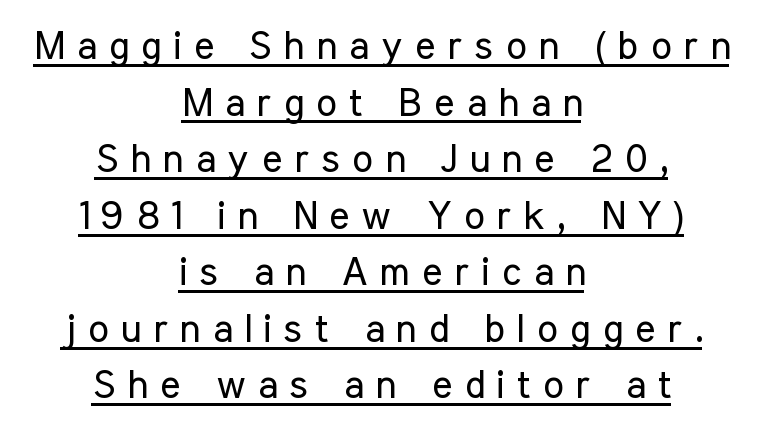
Q: Is the text bold? A: No.
Q: Is the text italic (slanted)? A: No, it is upright.
Q: Is the typeface a serif or a sans-serif typeface? A: Sans-serif.
Q: Is the text underlined? A: Yes.
Q: How is the paragraph aligned? A: Centered.
Q: Is the spacing between letters normal or unusually wide? A: Unusually wide.
Q: Is the spacing between lines tight, normal or loose? A: Normal.
Q: Width (condensed, normal, or wide)? A: Condensed.
Q: Stroke contrast? A: Low.
Q: x-height? A: Medium.
Q: Monospaced? A: No.
